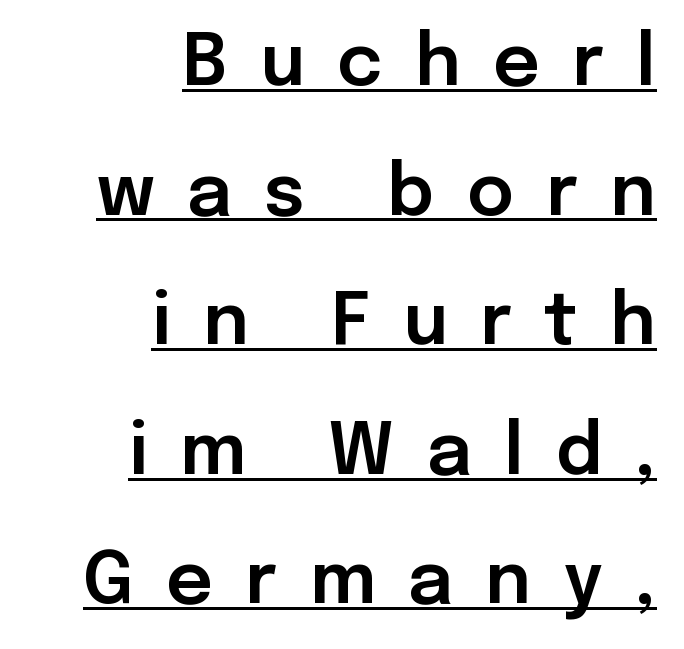
The image shows 72 px sans-serif type, upright; set right-aligned, line spacing 1.8x, unusually wide letter spacing (+0.45 em), underlined; low stroke contrast and a medium x-height.
